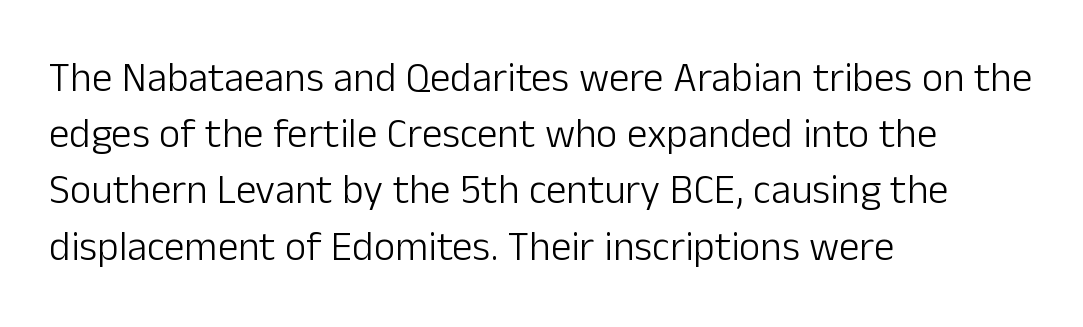
The image shows 41 px light sans-serif type, upright; set left-aligned, normal line spacing (1.37x), normal letter spacing, not underlined; low stroke contrast and a medium x-height.
